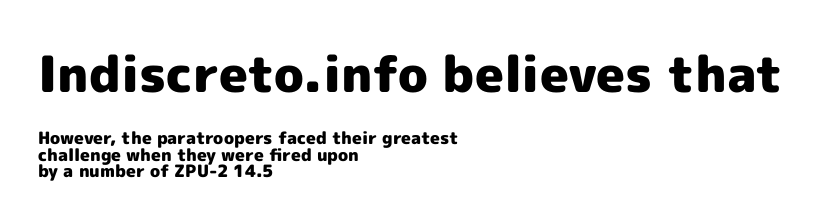
Note: no serifs on the glyphs. The zone under the glyphs is completely vacant. Nope, not italic — everything's standing straight. Compared with typical body copy, the letter spacing here is the same.
